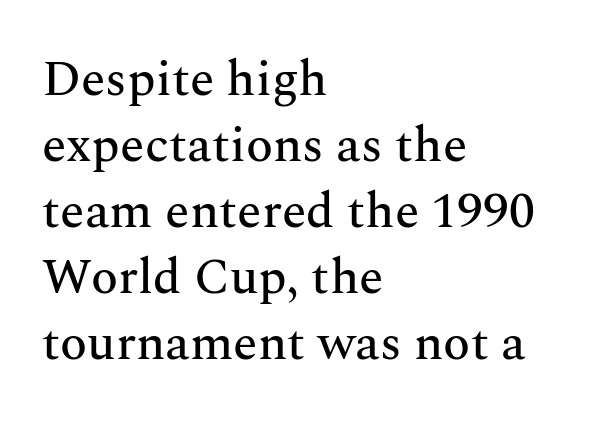
{"serif": "yes", "italic": "no", "width": "normal", "stroke_contrast": "medium", "x_height": "medium", "monospaced": "no", "underline": "no", "align": "left", "line_spacing": "normal", "line_spacing_ratio": 1.32, "letter_spacing": "normal", "letter_spacing_em": 0.0, "glyph_px": 50}
